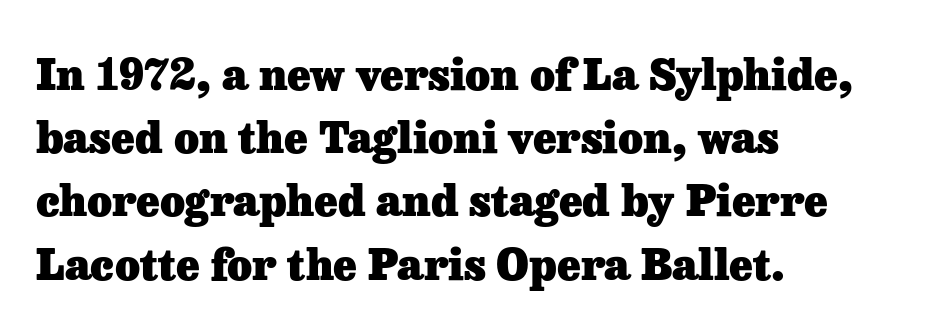
Q: Is the text bold? A: Yes.
Q: Is the text italic (slanted)? A: No, it is upright.
Q: Is the typeface a serif or a sans-serif typeface? A: Serif.
Q: Is the text underlined? A: No.
Q: How is the paragraph aligned? A: Left-aligned.
Q: Is the spacing between letters normal or unusually wide? A: Normal.
Q: Is the spacing between lines tight, normal or loose? A: Normal.
Q: Width (condensed, normal, or wide)? A: Normal.
Q: Stroke contrast? A: Low.
Q: x-height? A: Medium.
Q: Monospaced? A: No.
